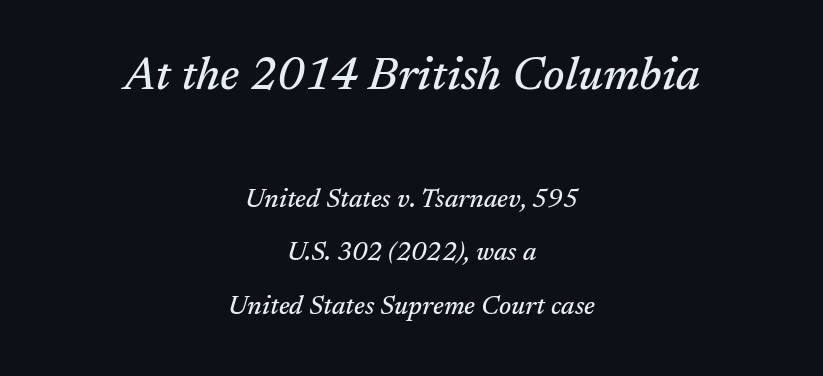
Q: Is the text italic (slanted)? A: Yes, it leans right by about 17 degrees.
Q: Is the typeface a serif or a sans-serif typeface? A: Serif.
Q: Is the text underlined? A: No.
Q: How is the paragraph aligned? A: Centered.
Q: Is the spacing between letters normal or unusually wide? A: Normal.
Q: Is the spacing between lines tight, normal or loose? A: Loose.
Q: Which block of text is set in a larger size, the first (top) or the second (bottom)? A: The first (top) one.
Q: Width (condensed, normal, or wide)? A: Normal.
Q: Stroke contrast? A: Medium.
Q: x-height? A: Medium.
Q: Monospaced? A: No.
